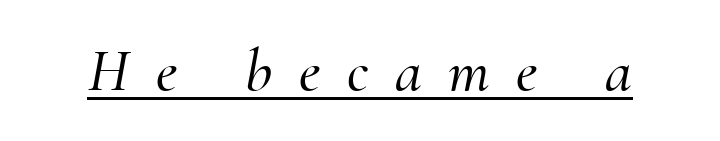
Does extra space separate the letters? Yes, quite a lot of it. The face used here is proportionally spaced, like ordinary book or web type. An italicized treatment has been applied to the whole sample. The lettering is marked with a stroke running underneath it.
